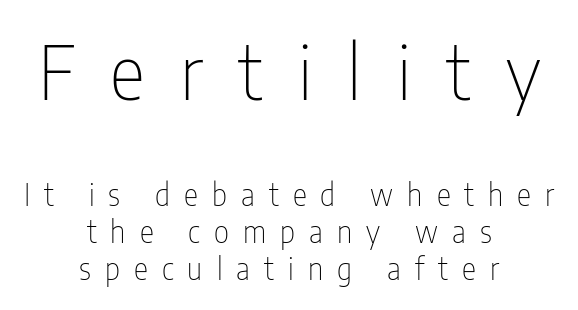
Q: Is the text bold? A: No.
Q: Is the text italic (slanted)? A: No, it is upright.
Q: Is the typeface a serif or a sans-serif typeface? A: Sans-serif.
Q: Is the text underlined? A: No.
Q: How is the paragraph aligned? A: Centered.
Q: Is the spacing between letters normal or unusually wide? A: Unusually wide.
Q: Which block of text is set in a larger size, the first (top) or the second (bottom)? A: The first (top) one.
Q: Width (condensed, normal, or wide)? A: Condensed.
Q: Stroke contrast? A: Low.
Q: x-height? A: Medium.
Q: Monospaced? A: No.
